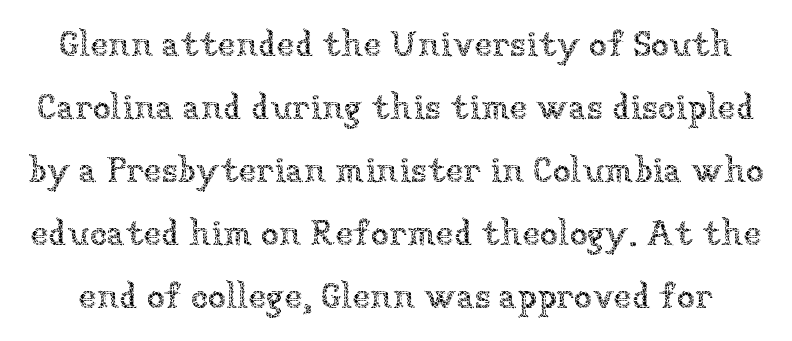
No extra ink here — the face is not bold. This sample uses plain, unmodified letter spacing. The lettering holds an erect, upright posture throughout. Lines of text with bare space underneath. A typesetter would call this proportional, since set widths differ per character.
